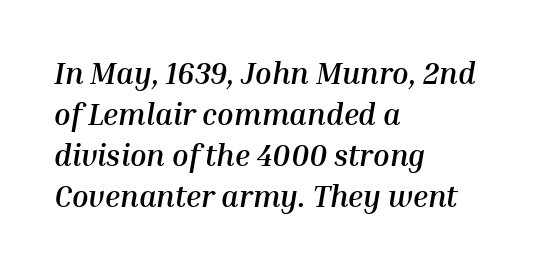
{"italic": "yes", "lean": "right", "slant_degrees": 10, "bold": "yes", "weight": "semibold", "width": "normal", "stroke_contrast": "medium", "x_height": "medium", "monospaced": "no", "underline": "no", "align": "left", "line_spacing": "normal", "line_spacing_ratio": 1.37, "letter_spacing": "normal", "letter_spacing_em": 0.0, "glyph_px": 30}
